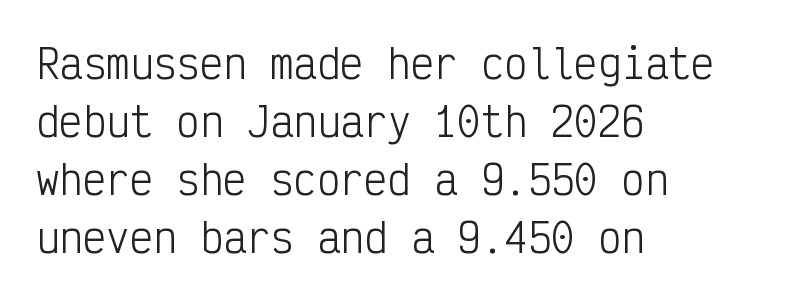
Q: Is the text bold? A: No.
Q: Is the text italic (slanted)? A: No, it is upright.
Q: Is the typeface a serif or a sans-serif typeface? A: Sans-serif.
Q: Is the text underlined? A: No.
Q: How is the paragraph aligned? A: Left-aligned.
Q: Is the spacing between letters normal or unusually wide? A: Normal.
Q: Is the spacing between lines tight, normal or loose? A: Normal.
Q: Width (condensed, normal, or wide)? A: Condensed.
Q: Stroke contrast? A: Low.
Q: x-height? A: Medium.
Q: Monospaced? A: Yes.
